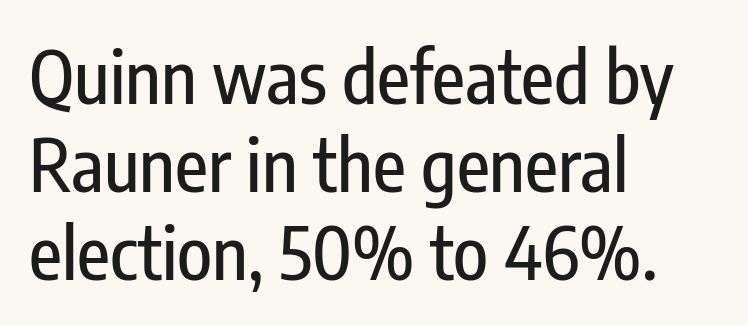
Q: Is the text italic (slanted)? A: No, it is upright.
Q: Is the typeface a serif or a sans-serif typeface? A: Sans-serif.
Q: Is the text underlined? A: No.
Q: How is the paragraph aligned? A: Left-aligned.
Q: Is the spacing between letters normal or unusually wide? A: Normal.
Q: Width (condensed, normal, or wide)? A: Condensed.
Q: Stroke contrast? A: Low.
Q: x-height? A: Medium.
Q: Monospaced? A: No.
